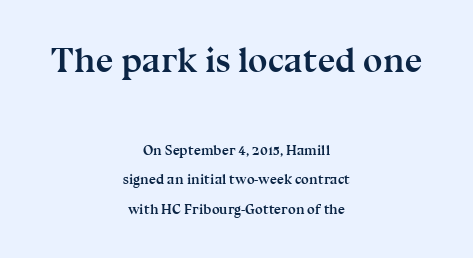
The image shows 35 px semibold serif type, upright; set centered, loose line spacing (2.13x), normal letter spacing, not underlined; the first (top) block is 2.5x larger; medium stroke contrast and a medium x-height.
